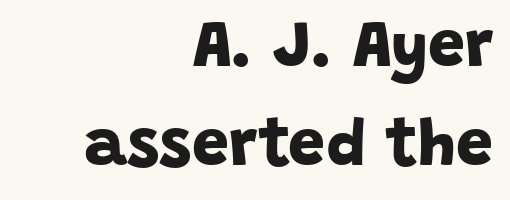
Q: Is the text bold? A: Yes.
Q: Is the typeface a serif or a sans-serif typeface? A: Sans-serif.
Q: Is the text underlined? A: No.
Q: How is the paragraph aligned? A: Right-aligned.
Q: Is the spacing between letters normal or unusually wide? A: Normal.
Q: Is the spacing between lines tight, normal or loose? A: Normal.
Q: Width (condensed, normal, or wide)? A: Normal.
Q: Stroke contrast? A: Low.
Q: x-height? A: Large.
Q: Monospaced? A: No.
